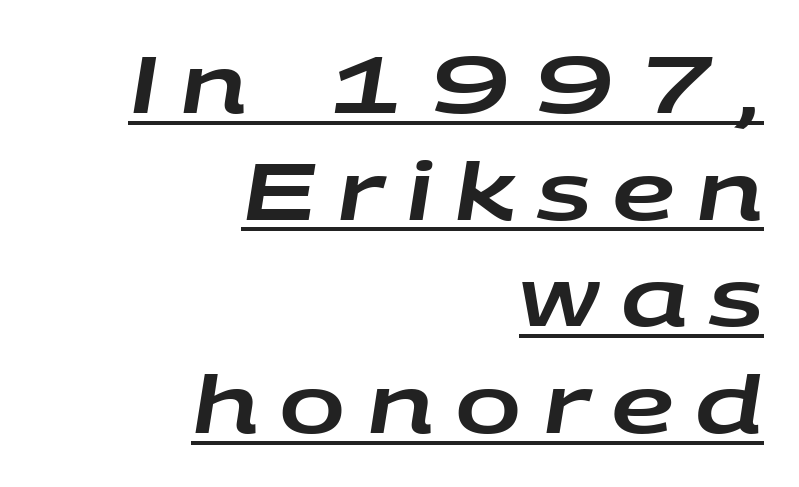
The image shows 79 px wide type, italic (leaning right); set right-aligned, normal line spacing (1.35x), unusually wide letter spacing (+0.27 em), underlined; low stroke contrast and a large x-height.
